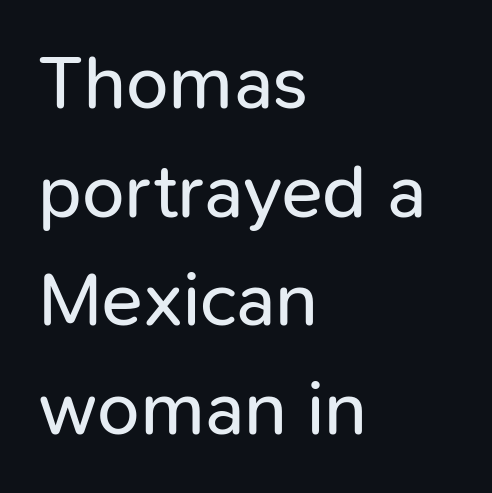
The letters advance in unequal steps, a hallmark of proportional type. Leading matches the norm, producing a regular column. The string is rendered with underlining switched off. Check where the strokes stop: nothing finishes them off — pure sans. Which margin do the lines hug? The left one — the right edge is uneven. Unlike italic type, these characters show no tilt at all.
